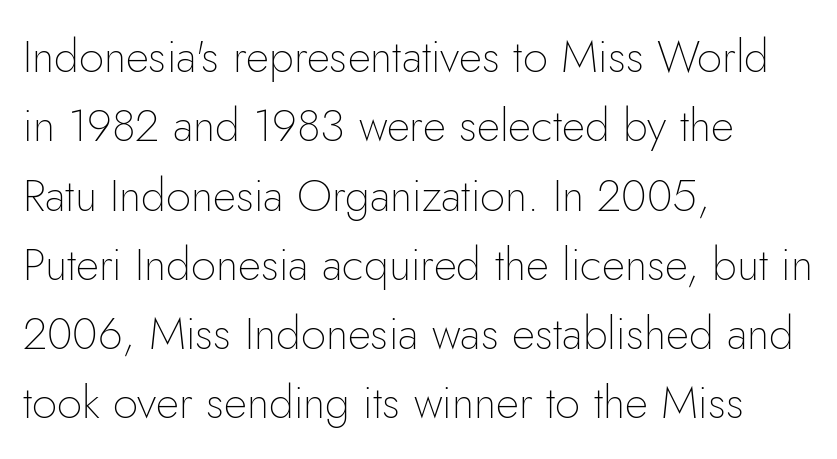
{"serif": "no", "italic": "no", "bold": "no", "weight": "thin", "width": "normal", "stroke_contrast": "low", "x_height": "small", "monospaced": "no", "underline": "no", "align": "left", "line_spacing": "normal", "line_spacing_ratio": 1.54, "letter_spacing": "normal", "letter_spacing_em": 0.0, "glyph_px": 45}
